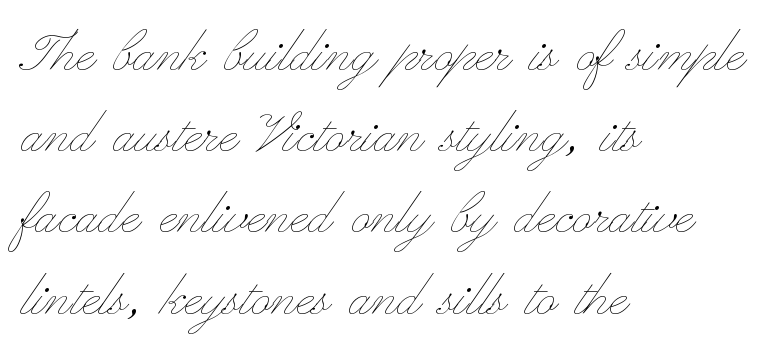
{"bold": "no", "weight": "thin", "width": "wide", "stroke_contrast": "low", "x_height": "small", "monospaced": "no", "underline": "no", "align": "left", "line_spacing_ratio": 1.23, "letter_spacing": "normal", "letter_spacing_em": 0.0, "glyph_px": 66}
